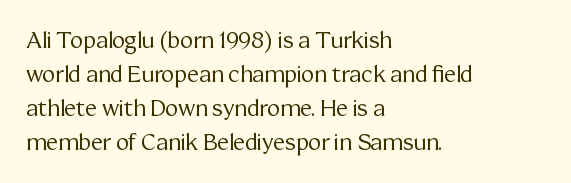
{"italic": "no", "bold": "no", "underline": "no", "align": "left", "line_spacing": "normal", "line_spacing_ratio": 1.54, "letter_spacing": "normal", "letter_spacing_em": 0.0, "glyph_px": 22}
